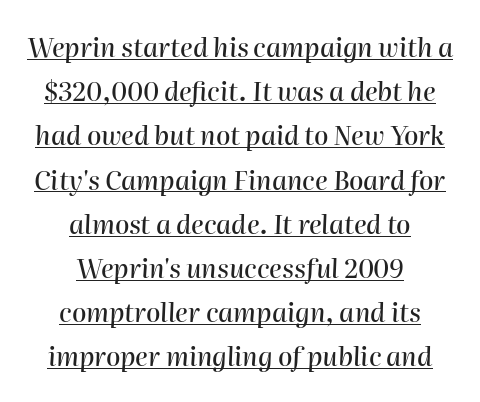
{"italic": "yes", "lean": "right", "slant_degrees": 2, "underline": "yes", "align": "center", "line_spacing": "normal", "line_spacing_ratio": 1.7, "letter_spacing": "normal", "letter_spacing_em": 0.0, "glyph_px": 26}
